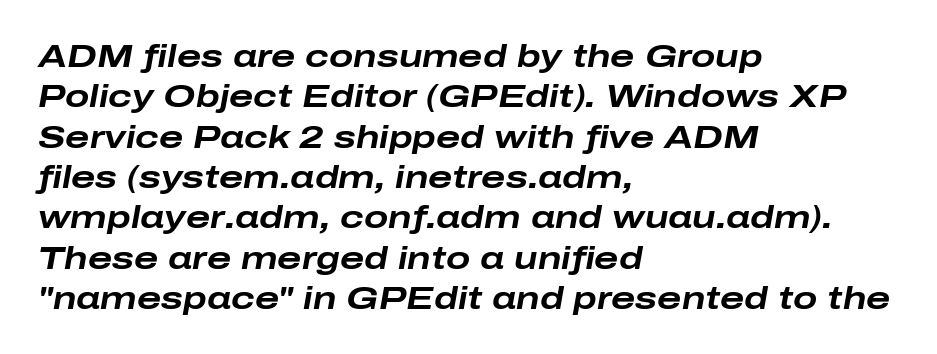
{"italic": "yes", "lean": "right", "slant_degrees": 10, "bold": "yes", "weight": "bold", "width": "wide", "stroke_contrast": "low", "x_height": "medium", "monospaced": "no", "underline": "no", "align": "left", "line_spacing": "normal", "line_spacing_ratio": 1.26, "letter_spacing": "normal", "letter_spacing_em": 0.0, "glyph_px": 32}
